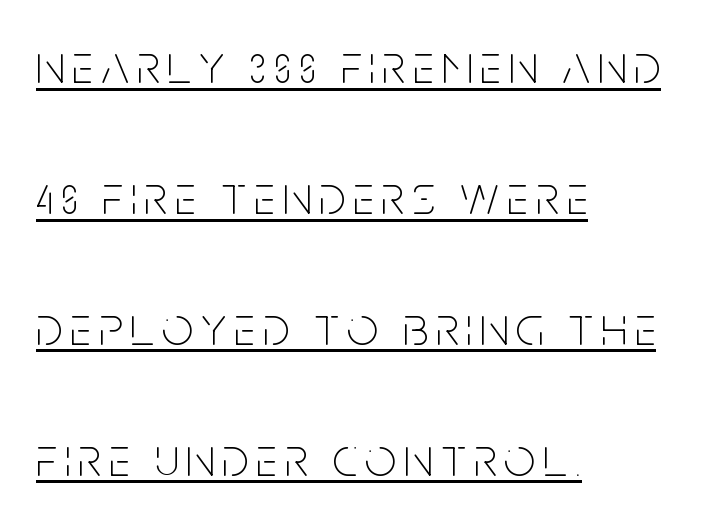
Q: Is the text bold? A: No.
Q: Is the text italic (slanted)? A: No, it is upright.
Q: Is the typeface a serif or a sans-serif typeface? A: Sans-serif.
Q: Is the text underlined? A: Yes.
Q: How is the paragraph aligned? A: Left-aligned.
Q: Is the spacing between lines tight, normal or loose? A: Loose.
Q: Width (condensed, normal, or wide)? A: Condensed.
Q: Stroke contrast? A: Low.
Q: x-height? A: Large.
Q: Monospaced? A: No.
